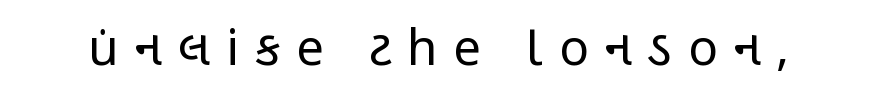
Underline: absent. Note the varied advance widths — an 'i' is clearly narrower than an 'm'. Short note: letters widely spaced. Examine the stroke ends and you'll find no serifs.
